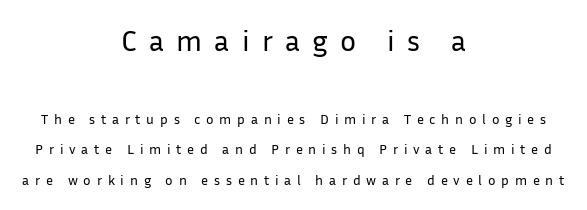
{"serif": "no", "italic": "no", "bold": "no", "weight": "regular", "width": "normal", "stroke_contrast": "low", "x_height": "medium", "monospaced": "no", "underline": "no", "align": "center", "line_spacing": "loose", "line_spacing_ratio": 2.17, "letter_spacing": "wide", "letter_spacing_em": 0.41, "larger_block": "first", "size_ratio": 2.14, "glyph_px": 30}
